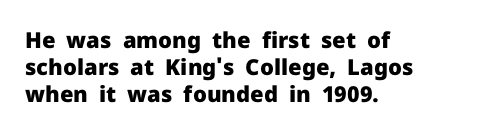
The setting favours the left margin, as ordinary paragraphs usually do. The strip under each line holds only bare page. Every letter is thick-stroked: bold, no question. In terms of posture, this sample is upright. Is the letter spacing exaggerated? No — it looks like the ordinary default.
